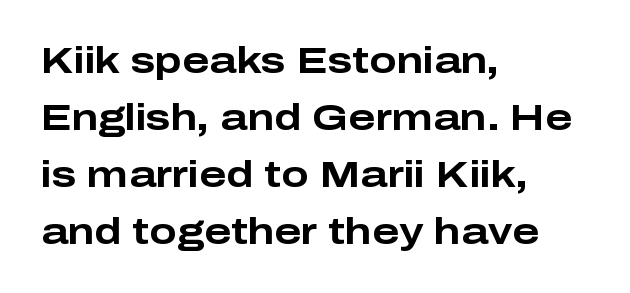
{"serif": "no", "italic": "no", "bold": "yes", "weight": "bold", "width": "wide", "stroke_contrast": "low", "x_height": "medium", "monospaced": "no", "underline": "no", "align": "left", "line_spacing": "normal", "line_spacing_ratio": 1.58, "letter_spacing": "normal", "letter_spacing_em": 0.0, "glyph_px": 36}
